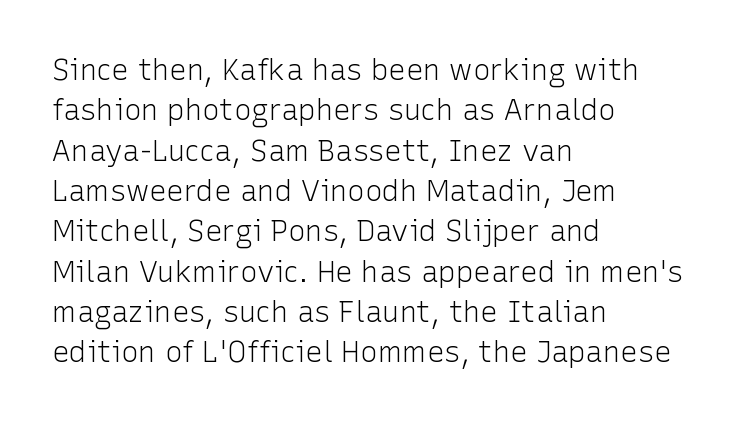
{"serif": "no", "italic": "no", "bold": "no", "weight": "light", "width": "normal", "stroke_contrast": "low", "x_height": "medium", "monospaced": "no", "underline": "no", "align": "left", "line_spacing": "normal", "line_spacing_ratio": 1.39, "letter_spacing": "normal", "letter_spacing_em": 0.0, "glyph_px": 29}
